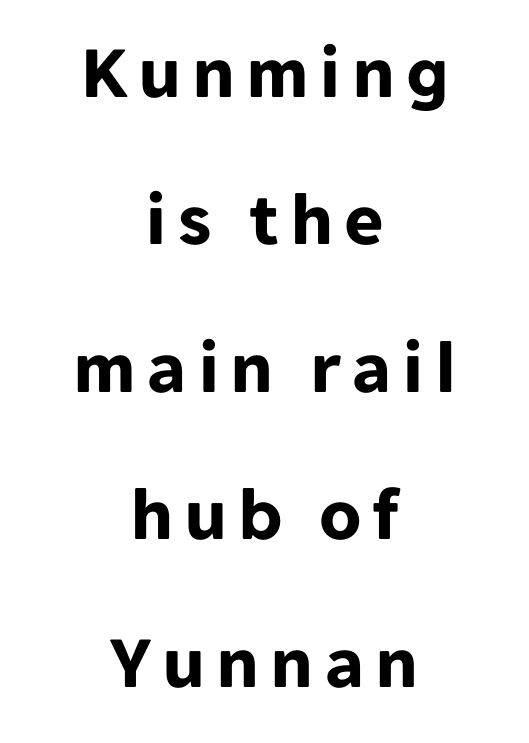
Neither beginnings nor endings align; midpoints do. Varying glyph widths throughout — classic text-font behaviour. The font family rendered here belongs to the sans-serif group. Posture: upright roman.
